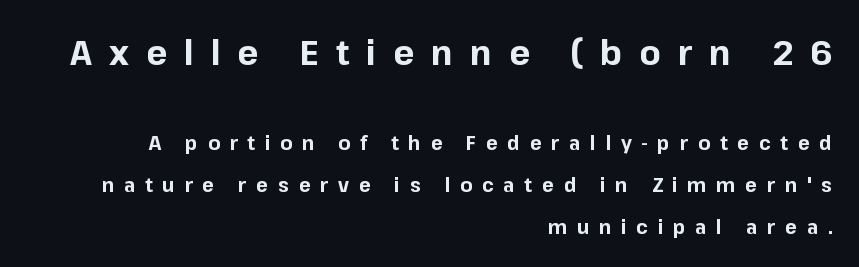
Alignment: flush right. Students, note that the glyphs here are deliberately spaced far apart. The vertical gap from one line to the next is large. Set as a true bold cut, around the 700 mark. This sample uses a sans-serif face.
